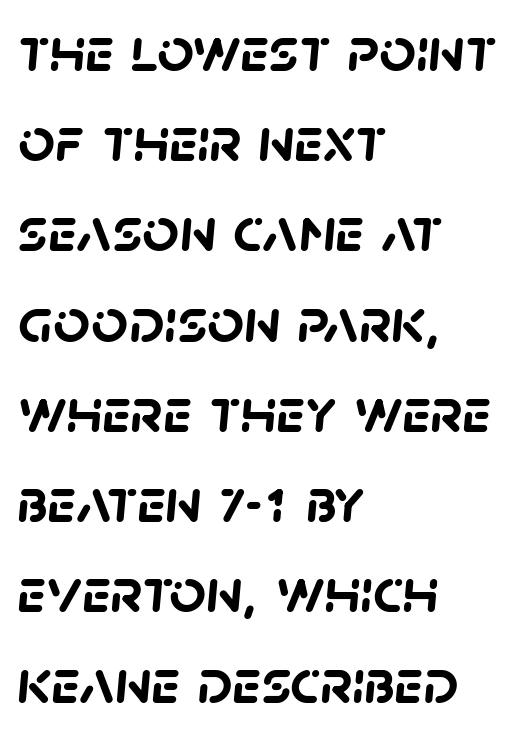
The image shows 64 px semibold sans-serif type; set left-aligned, normal line spacing (1.41x), normal letter spacing, not underlined; low stroke contrast and a large x-height.
